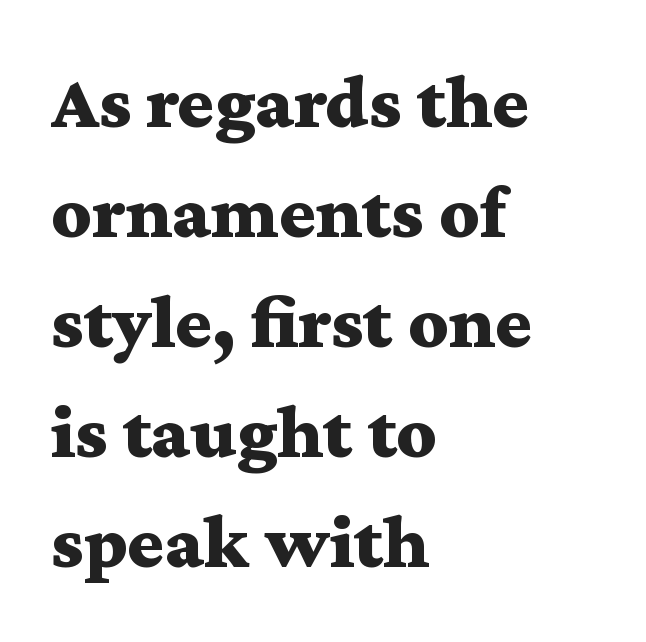
Rendered with straight, roman letterforms. The rendering uses a moderate line-height, typical for paragraphs. Proportional: the letters do not fall into vertical columns. Plain, unruled lines of type. Compared with typical body copy, the letter spacing here is the same.
